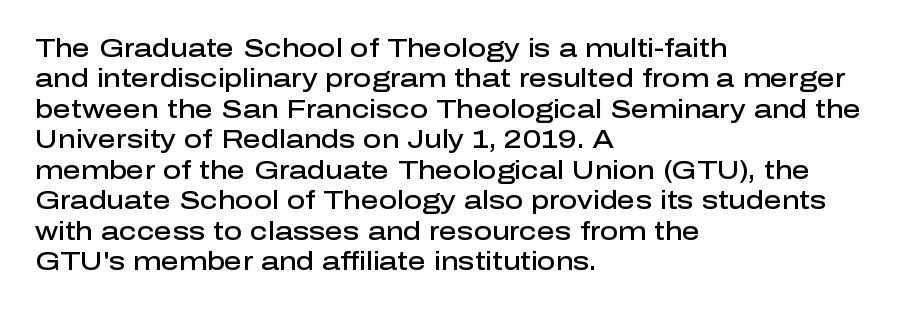
Q: Is the text bold? A: Semi-bold.
Q: Is the text italic (slanted)? A: No, it is upright.
Q: Is the text underlined? A: No.
Q: How is the paragraph aligned? A: Left-aligned.
Q: Is the spacing between letters normal or unusually wide? A: Normal.
